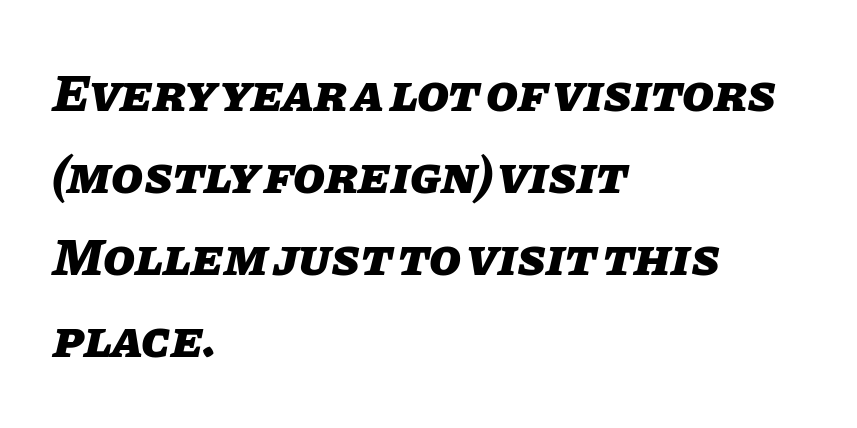
The passage shown is typed in a proportional face where columns would drift. The letters are bold, with thick, heavy strokes. Which margin do the lines hug? The left one — the right edge is uneven. Underlining? Definitely not there. The letters are slanted; this is an italic face.
